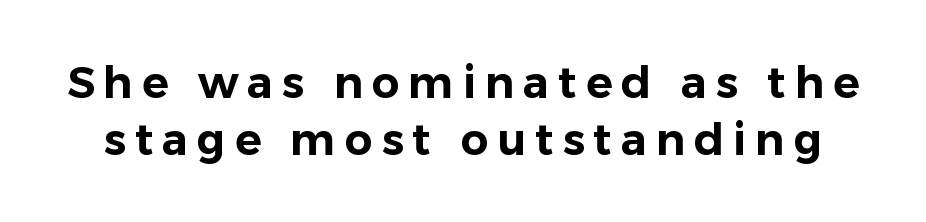
A roman cut, with each character standing at attention. The passage shown has open, widely tracked lettering throughout. Words float on clear page, feet unadorned. The rows are spaced the way most documents space them.
